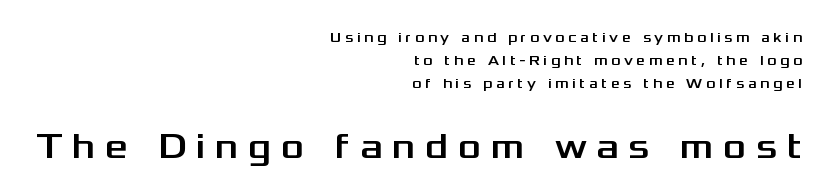
{"serif": "no", "italic": "no", "width": "wide", "stroke_contrast": "medium", "x_height": "medium", "monospaced": "no", "underline": "no", "align": "right", "line_spacing": "normal", "line_spacing_ratio": 1.66, "letter_spacing": "wide", "letter_spacing_em": 0.26, "larger_block": "second", "size_ratio": 2.57, "glyph_px": 36}
